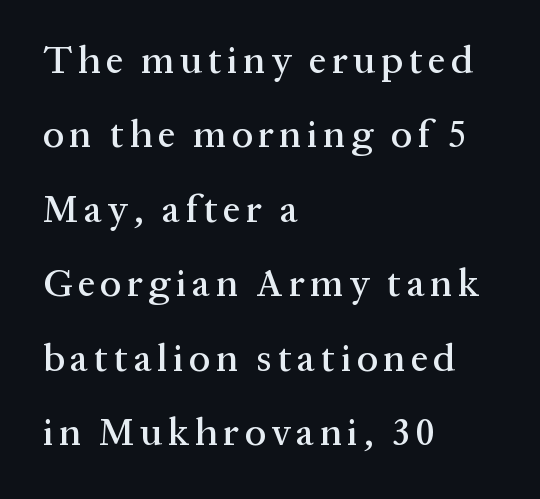
The image shows 39 px serif type, upright; set left-aligned, loose line spacing (1.91x), not underlined; medium stroke contrast and a medium x-height.
